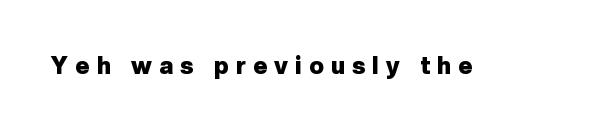
The image shows 24 px bold type, upright; set unusually wide letter spacing (+0.3 em), not underlined.
